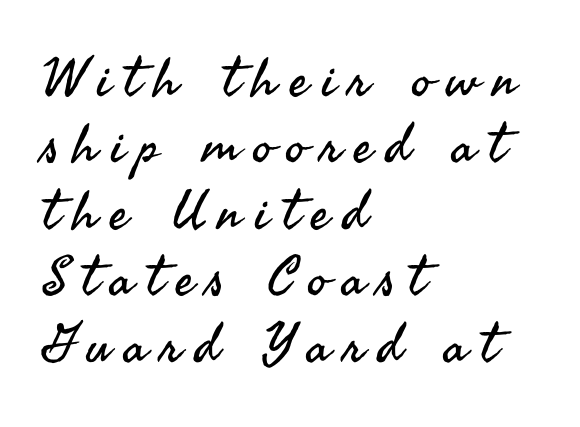
{"serif": "no", "bold": "no", "weight": "regular", "width": "normal", "stroke_contrast": "medium", "x_height": "small", "monospaced": "no", "underline": "no", "align": "left", "line_spacing_ratio": 1.23, "letter_spacing": "wide", "letter_spacing_em": 0.25, "glyph_px": 54}
